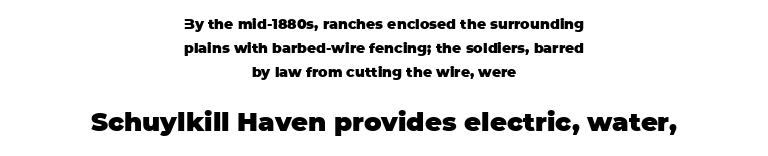
{"italic": "no", "bold": "yes", "underline": "no", "align": "center", "line_spacing_ratio": 1.72, "letter_spacing": "normal", "letter_spacing_em": 0.0, "larger_block": "second", "size_ratio": 1.86, "glyph_px": 26}
